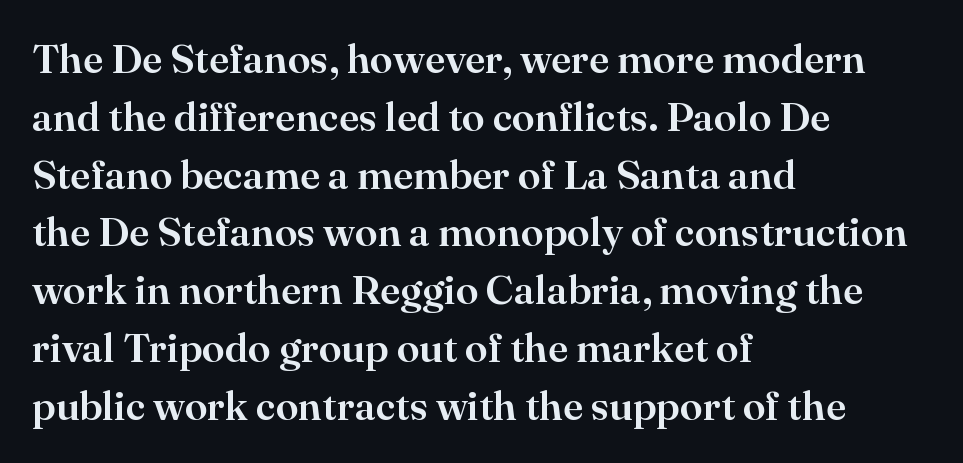
The lines are quadded left. Do the letters lean? They stand straight. Words appear dense and cohesive because spacing is normal. A normal amount of white space separates one row of letters from the next. Looks like regular typesetting: each glyph gets only the width it needs. The zone under the glyphs is completely vacant.
